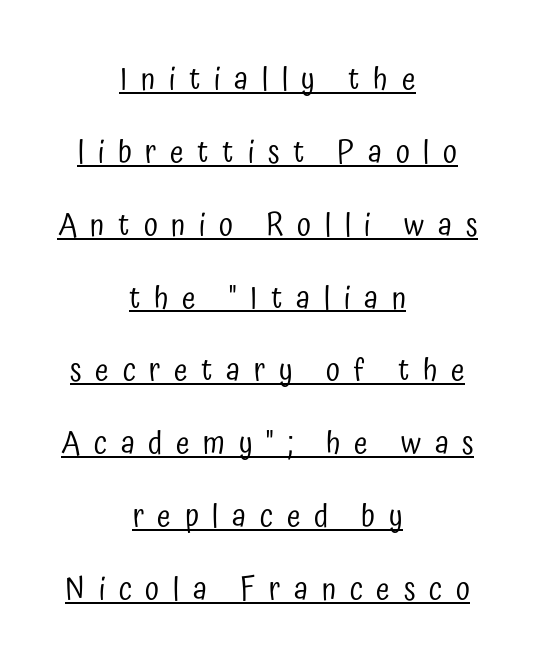
Q: Is the text bold? A: No.
Q: Is the text italic (slanted)? A: No, it is upright.
Q: Is the typeface a serif or a sans-serif typeface? A: Sans-serif.
Q: Is the text underlined? A: Yes.
Q: How is the paragraph aligned? A: Centered.
Q: Is the spacing between letters normal or unusually wide? A: Unusually wide.
Q: Is the spacing between lines tight, normal or loose? A: Loose.
Q: Width (condensed, normal, or wide)? A: Condensed.
Q: Stroke contrast? A: Low.
Q: x-height? A: Medium.
Q: Monospaced? A: No.
